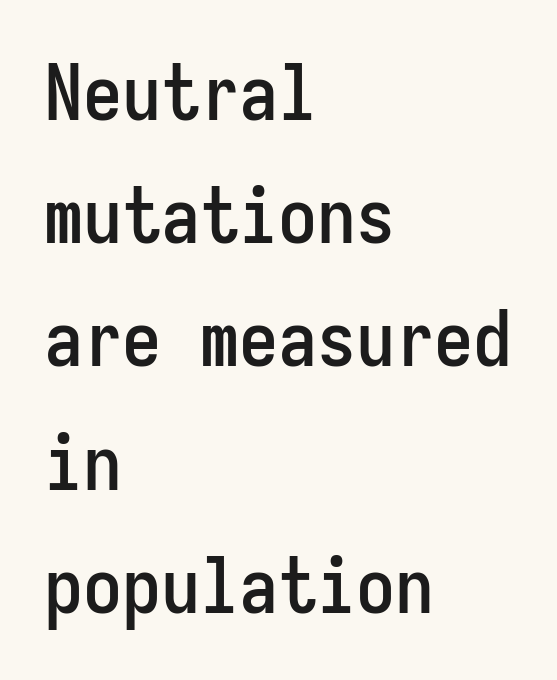
The image shows 78 px condensed sans-serif type, upright, monospaced; set left-aligned, normal line spacing (1.58x), normal letter spacing, not underlined; low stroke contrast and a medium x-height.
